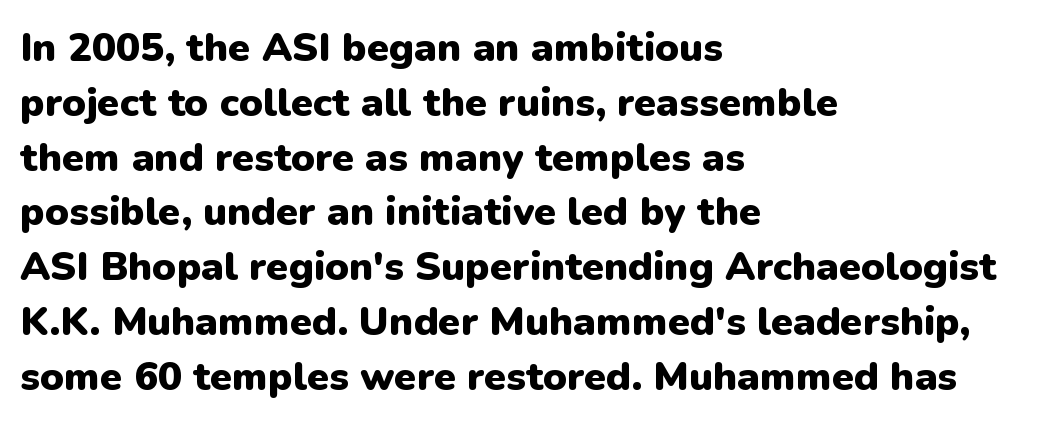
Q: Is the text bold? A: Yes.
Q: Is the text italic (slanted)? A: No, it is upright.
Q: Is the typeface a serif or a sans-serif typeface? A: Sans-serif.
Q: Is the text underlined? A: No.
Q: How is the paragraph aligned? A: Left-aligned.
Q: Is the spacing between letters normal or unusually wide? A: Normal.
Q: Is the spacing between lines tight, normal or loose? A: Normal.
Q: Width (condensed, normal, or wide)? A: Normal.
Q: Stroke contrast? A: Low.
Q: x-height? A: Medium.
Q: Monospaced? A: No.
